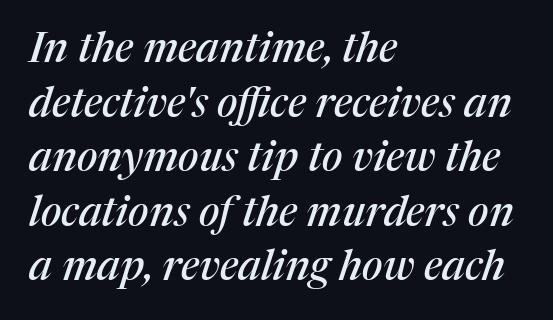
This is serif lettering, the kind often seen in printed books. Spacing between characters is what you'd get straight out of the box. Every row of glyphs begins at an identical x-position on the left. Anything drawn beneath the words? Only blank space.
